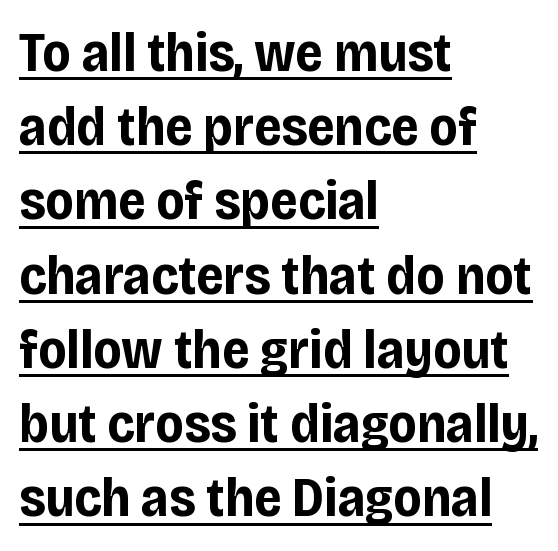
The image shows 55 px bold, condensed sans-serif type, upright; set left-aligned, normal line spacing (1.35x), normal letter spacing, underlined; low stroke contrast and a large x-height.
